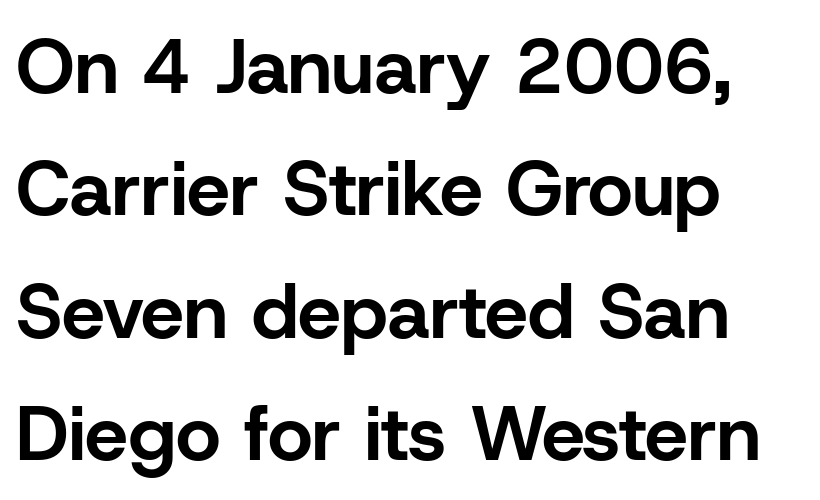
Q: Is the text bold? A: Yes.
Q: Is the text italic (slanted)? A: No, it is upright.
Q: Is the typeface a serif or a sans-serif typeface? A: Sans-serif.
Q: Is the text underlined? A: No.
Q: How is the paragraph aligned? A: Left-aligned.
Q: Is the spacing between letters normal or unusually wide? A: Normal.
Q: Is the spacing between lines tight, normal or loose? A: Normal.
Q: Width (condensed, normal, or wide)? A: Normal.
Q: Stroke contrast? A: Low.
Q: x-height? A: Medium.
Q: Monospaced? A: No.
